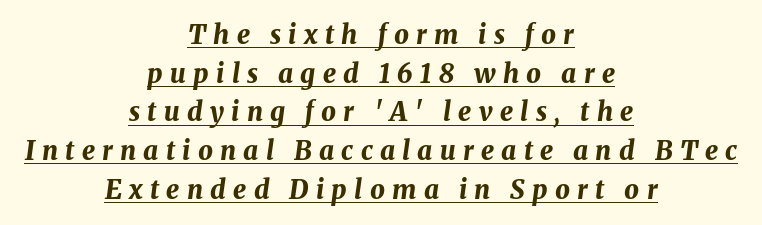
The image shows 26 px bold type, italic (leaning right); set centered, normal line spacing (1.49x), unusually wide letter spacing (+0.28 em), underlined.
